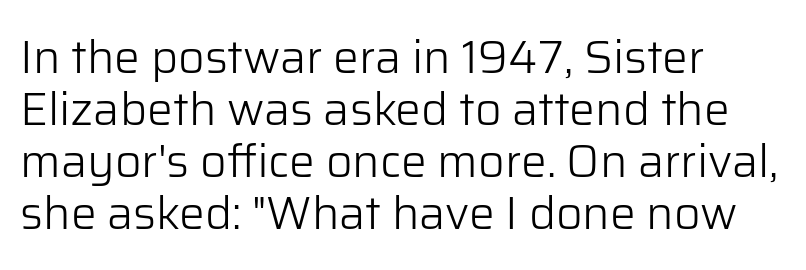
Character widths vary here, with narrow letters taking less room than wide ones. The zone under the glyphs is completely vacant. I'd call this a sans setting — the letters go barefoot. This is roman type, the default non-slanted kind.
